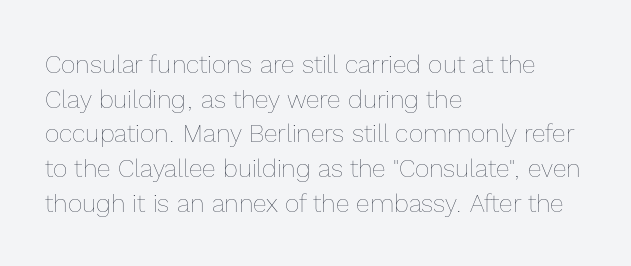
The image shows 25 px text type, upright; set left-aligned, normal line spacing (1.39x), normal letter spacing, not underlined.
